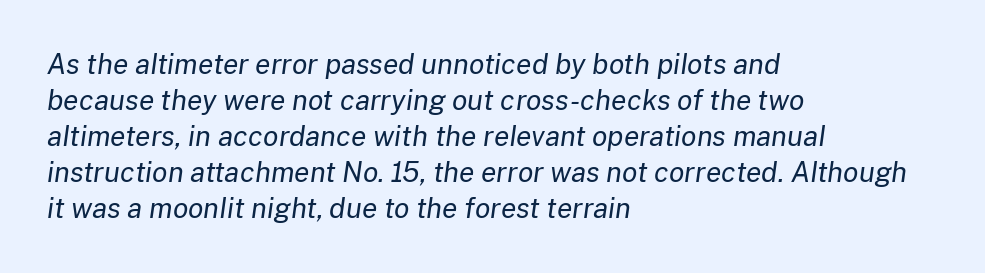
Q: Is the text bold? A: No.
Q: Is the text italic (slanted)? A: Yes, it leans right by about 8 degrees.
Q: Is the text underlined? A: No.
Q: How is the paragraph aligned? A: Left-aligned.
Q: Is the spacing between letters normal or unusually wide? A: Normal.
Q: Is the spacing between lines tight, normal or loose? A: Normal.
Q: Width (condensed, normal, or wide)? A: Normal.
Q: Stroke contrast? A: Low.
Q: x-height? A: Medium.
Q: Monospaced? A: No.
